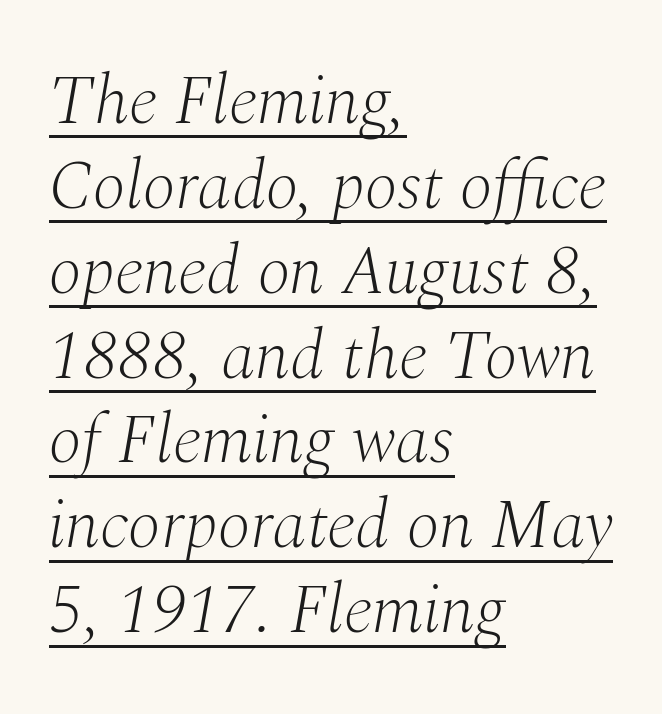
Regarding serifs, this sample has them. In terms of letterspacing, this is plain default setting. Weight: in the light-to-regular range. Spacing verdict: proportional, widths tailored to each character. You can tell it's italic because the verticals aren't actually vertical. Where is the straight margin? On the left.
